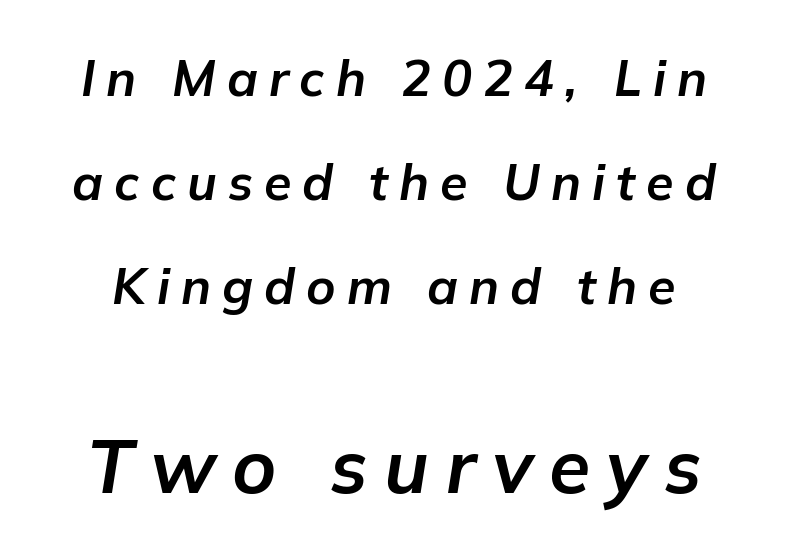
Q: Is the text bold? A: Yes.
Q: Is the text italic (slanted)? A: Yes, it leans right by about 9 degrees.
Q: Is the text underlined? A: No.
Q: Is the spacing between letters normal or unusually wide? A: Unusually wide.
Q: Is the spacing between lines tight, normal or loose? A: Loose.
Q: Which block of text is set in a larger size, the first (top) or the second (bottom)? A: The second (bottom) one.
Q: Width (condensed, normal, or wide)? A: Normal.
Q: Stroke contrast? A: Low.
Q: x-height? A: Medium.
Q: Monospaced? A: No.
